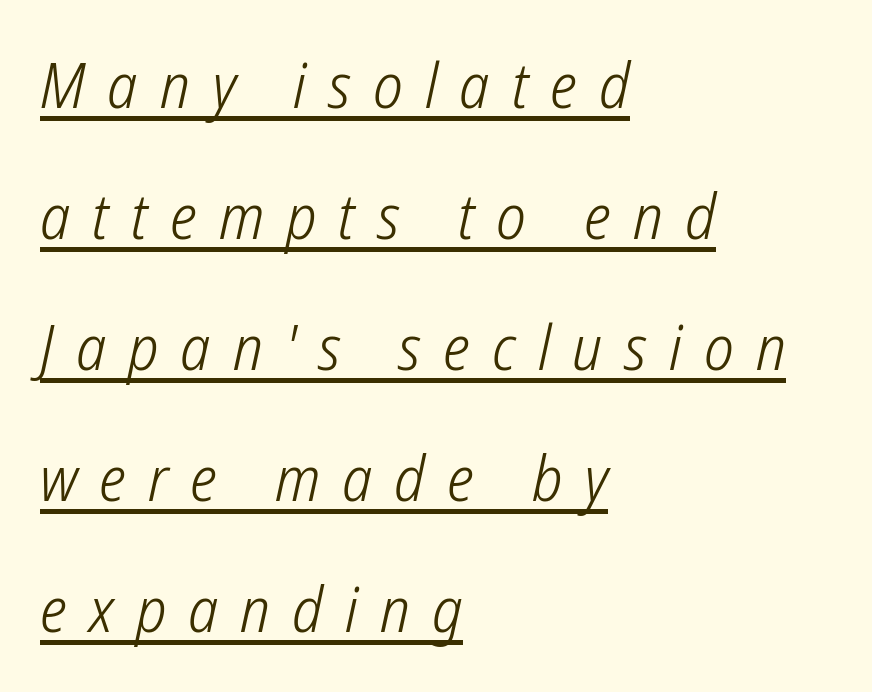
Q: Is the text bold? A: No.
Q: Is the typeface a serif or a sans-serif typeface? A: Sans-serif.
Q: Is the text underlined? A: Yes.
Q: How is the paragraph aligned? A: Left-aligned.
Q: Is the spacing between letters normal or unusually wide? A: Unusually wide.
Q: Is the spacing between lines tight, normal or loose? A: Loose.
Q: Width (condensed, normal, or wide)? A: Condensed.
Q: Stroke contrast? A: Low.
Q: x-height? A: Medium.
Q: Monospaced? A: No.
